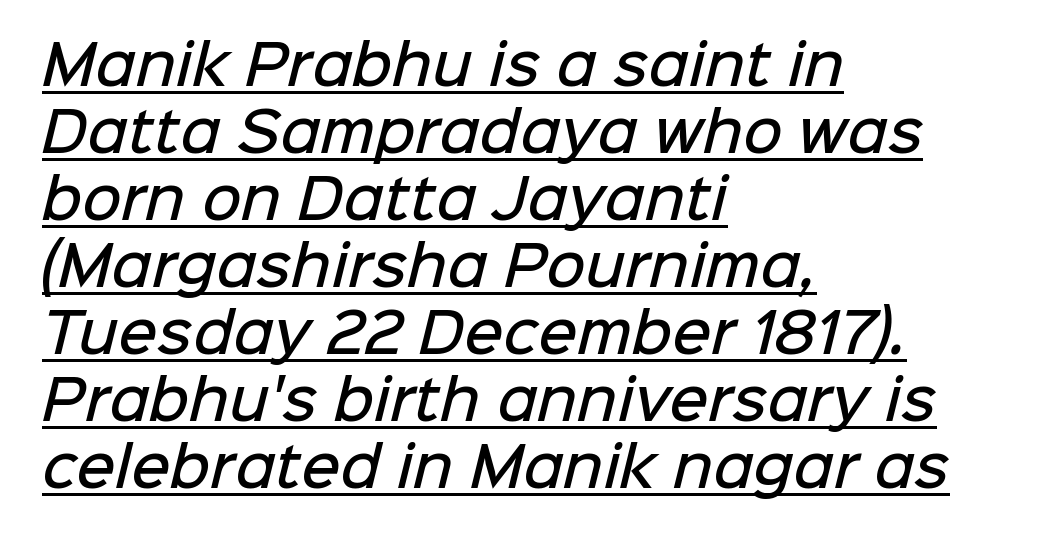
A student would call this left alignment; a typographer would say flush left, rag right. The letters are semibold — heavier than regular but short of a full bold. The face used here is proportionally spaced, like ordinary book or web type. In designer terms, the underline attribute is active on this setting. In terms of letterform style, serifs are entirely absent.
